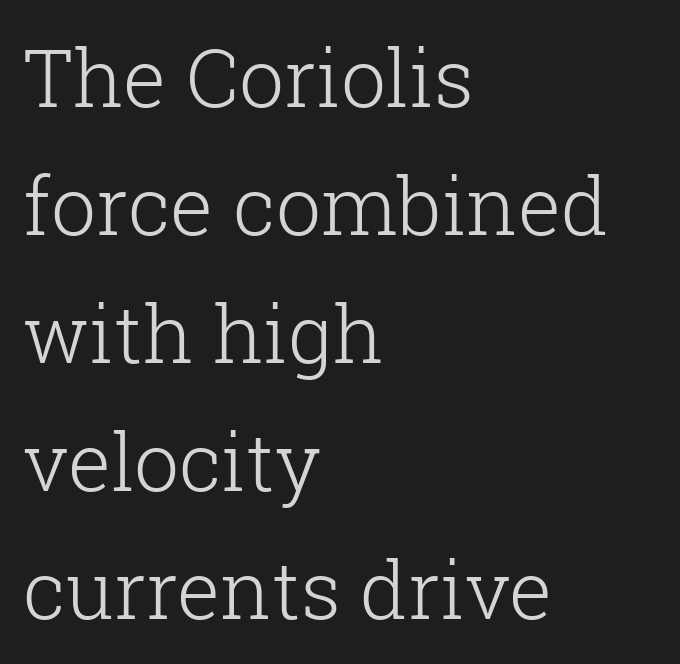
Q: Is the text bold? A: No.
Q: Is the text italic (slanted)? A: No, it is upright.
Q: Is the typeface a serif or a sans-serif typeface? A: Serif.
Q: Is the text underlined? A: No.
Q: How is the paragraph aligned? A: Left-aligned.
Q: Is the spacing between letters normal or unusually wide? A: Normal.
Q: Is the spacing between lines tight, normal or loose? A: Normal.
Q: Width (condensed, normal, or wide)? A: Normal.
Q: Stroke contrast? A: Low.
Q: x-height? A: Medium.
Q: Monospaced? A: No.
